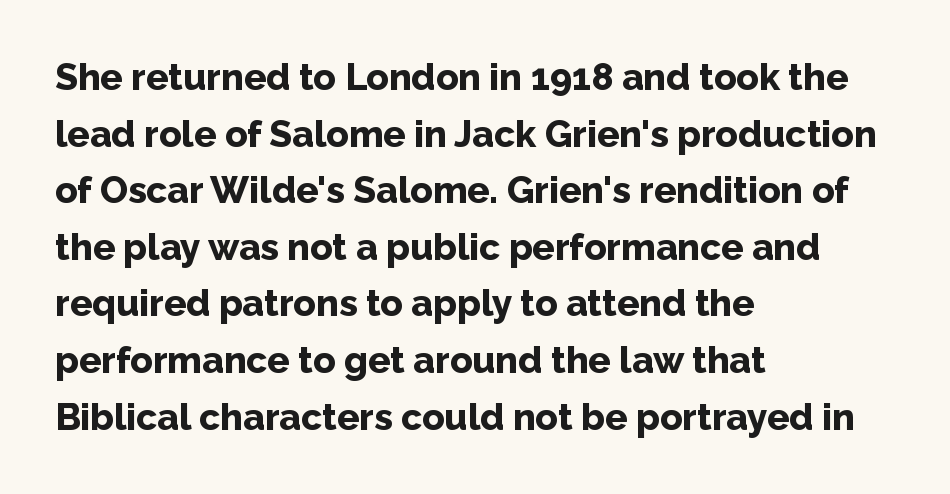
The image shows 37 px bold sans-serif type, upright; set left-aligned, normal line spacing (1.53x), normal letter spacing, not underlined; low stroke contrast and a medium x-height.
